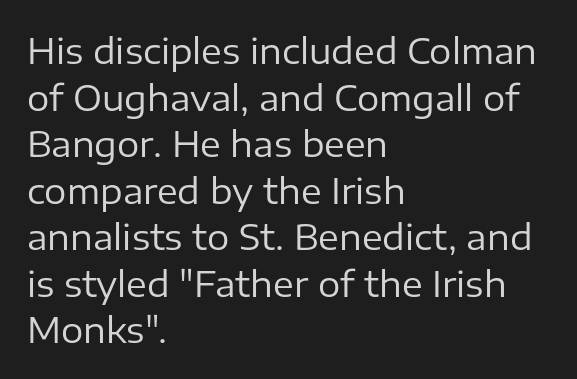
The image shows 35 px regular-weight sans-serif type, upright; set left-aligned, normal line spacing (1.33x), normal letter spacing, not underlined; low stroke contrast and a medium x-height.
